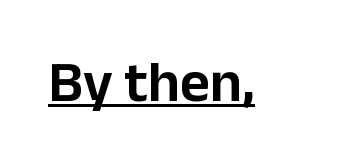
{"serif": "no", "italic": "no", "width": "normal", "stroke_contrast": "low", "x_height": "medium", "monospaced": "no", "underline": "yes", "letter_spacing": "normal", "letter_spacing_em": 0.0, "glyph_px": 58}
